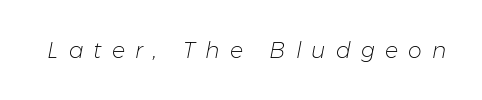
The typesetting does not lean heavy: it is not bold. This rendering widens character spacing well past its baseline value. Descender tails drop into unmarked territory. Quick note: italic.
